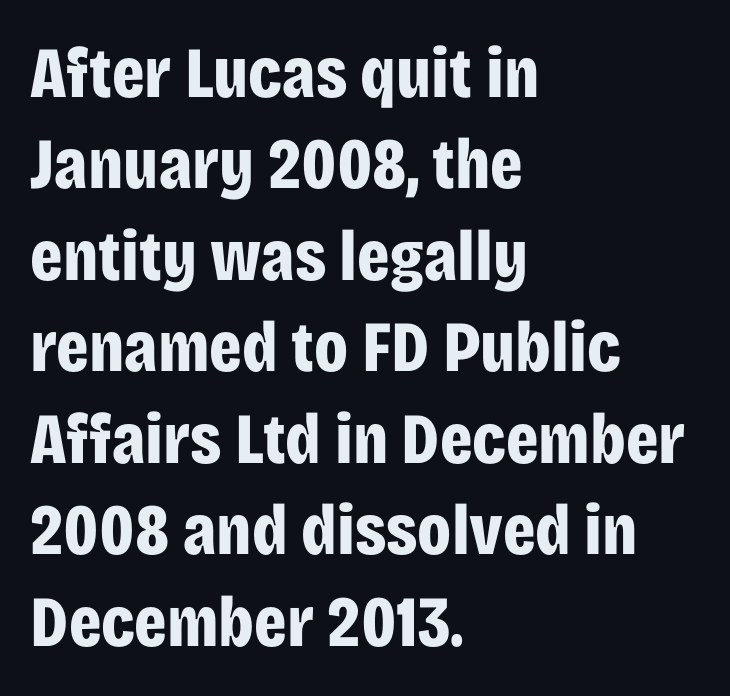
Is the letter spacing exaggerated? No — it looks like the ordinary default. Proportional: the letters do not fall into vertical columns. Classification — sans serif. When letters stand straight like this, we call the style roman or upright. Short and long lines alike share a common starting point at left.
